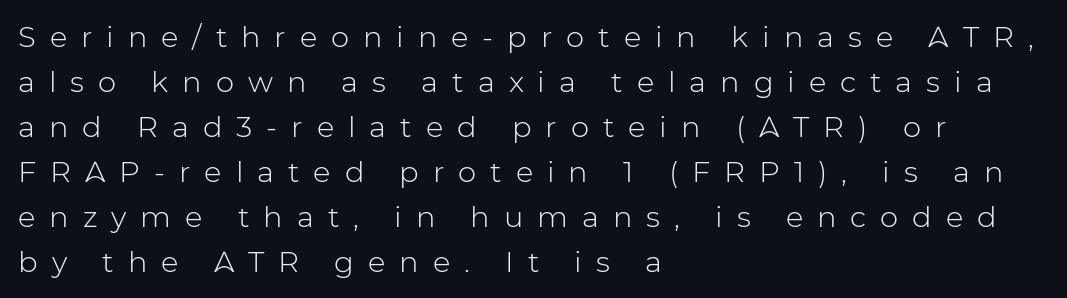
The image shows 29 px light sans-serif type, upright; set left-aligned, normal line spacing (1.55x), unusually wide letter spacing (+0.48 em), not underlined; low stroke contrast and a medium x-height.
